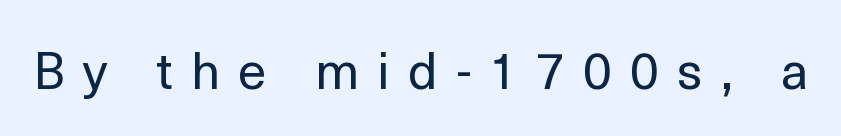
{"serif": "no", "italic": "no", "bold": "no", "weight": "regular", "width": "normal", "x_height": "medium", "monospaced": "no", "underline": "no", "letter_spacing": "wide", "letter_spacing_em": 0.36, "glyph_px": 51}
